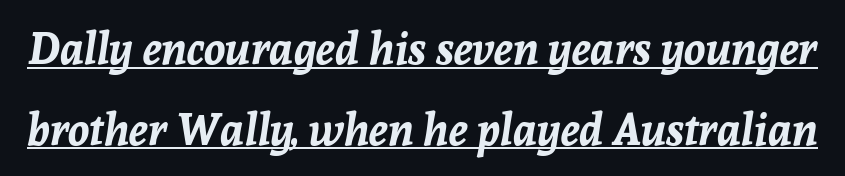
{"italic": "yes", "lean": "right", "slant_degrees": 8, "bold": "yes", "weight": "bold", "width": "normal", "stroke_contrast": "low", "x_height": "medium", "monospaced": "no", "underline": "yes", "line_spacing_ratio": 1.83, "letter_spacing": "normal", "letter_spacing_em": 0.0, "glyph_px": 44}
